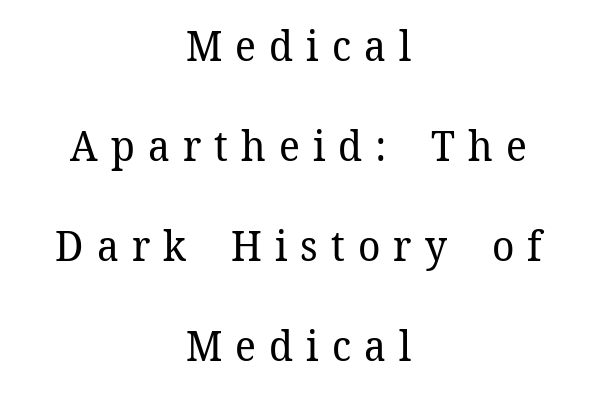
The image shows 42 px regular-weight serif type, upright; set centered, loose line spacing (2.38x), unusually wide letter spacing (+0.31 em), not underlined; low stroke contrast and a medium x-height.
